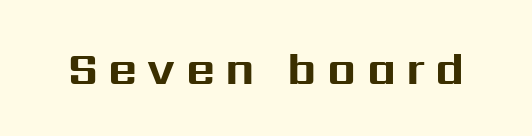
No italicization has been applied; the sample stays upright. The passage shown is typed in a proportional face where columns would drift. These words are printed bold, with thick strokes throughout. In terms of letterspacing, this is a distinctly airy, spread setting. Each letter's strokes conclude bluntly, with no projecting serifs. The zone under the glyphs is completely vacant.
